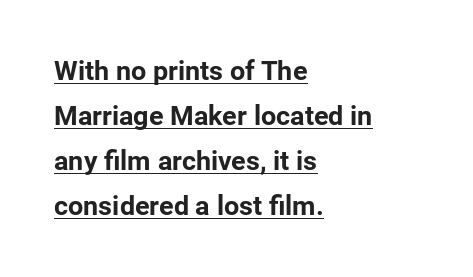
A dark, heavy texture on the line: the type is bold. The lettering stays uniformly vertical, giving the passage a roman look. The ragged edge is on the right, which tells us the setting is flush left. The rendering keeps characters at their native spacing. A baseline rule has been typeset under these characters. Evenly set lines give the paragraph a standard silhouette.
